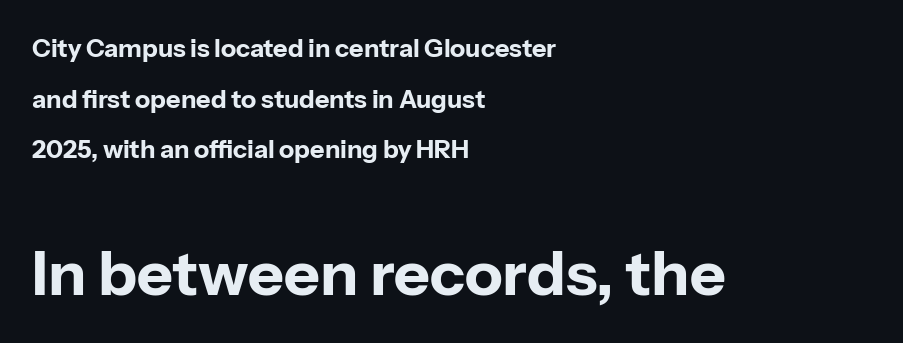
The letters advance in unequal steps, a hallmark of proportional type. The space between consecutive lines is lavish. Here the second block reads like a headline and the first like body copy. Casual observation: everything's shoved over to the left. A full-strength bold gives these letters their thick strokes. This sample uses a sans-serif face.
